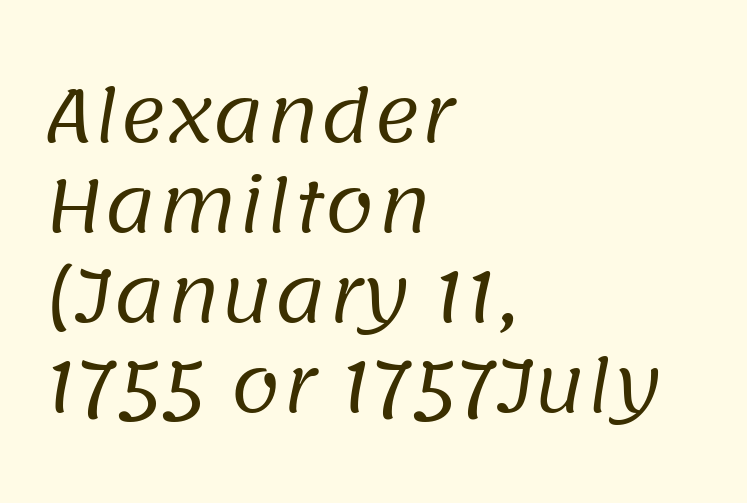
The image shows 72 px regular-weight sans-serif type; set left-aligned, normal line spacing (1.25x), normal letter spacing, not underlined; low stroke contrast and a large x-height.
